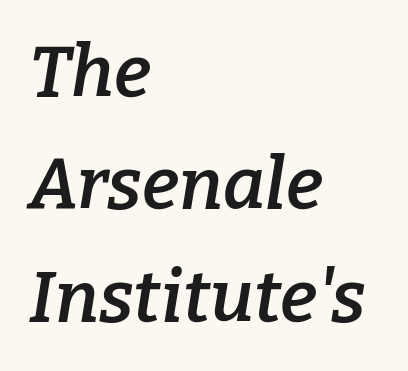
Q: Is the text bold? A: Semi-bold.
Q: Is the text italic (slanted)? A: Yes, it leans right by about 9 degrees.
Q: Is the typeface a serif or a sans-serif typeface? A: Serif.
Q: Is the text underlined? A: No.
Q: How is the paragraph aligned? A: Left-aligned.
Q: Is the spacing between letters normal or unusually wide? A: Normal.
Q: Is the spacing between lines tight, normal or loose? A: Normal.
Q: Width (condensed, normal, or wide)? A: Normal.
Q: Stroke contrast? A: Low.
Q: x-height? A: Medium.
Q: Monospaced? A: No.
